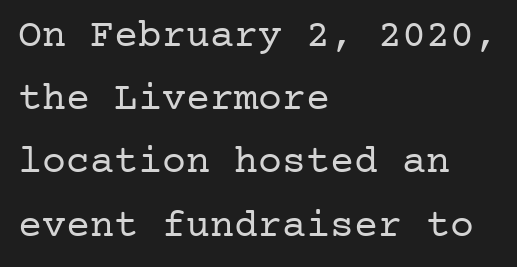
{"serif": "yes", "italic": "no", "bold": "no", "weight": "regular", "width": "normal", "stroke_contrast": "low", "x_height": "medium", "underline": "no", "align": "left", "line_spacing": "normal", "line_spacing_ratio": 1.58, "letter_spacing": "normal", "letter_spacing_em": 0.0, "glyph_px": 40}
